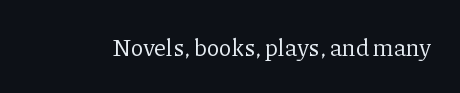
Q: Is the text bold? A: No.
Q: Is the text italic (slanted)? A: No, it is upright.
Q: Is the text underlined? A: No.
Q: Is the spacing between letters normal or unusually wide? A: Normal.
